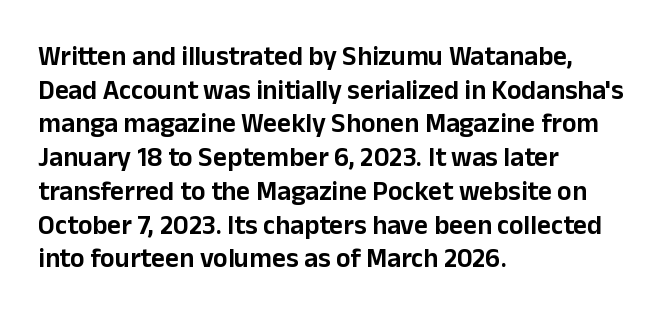
{"italic": "no", "underline": "no", "align": "left", "line_spacing": "normal", "line_spacing_ratio": 1.25, "letter_spacing": "normal", "letter_spacing_em": 0.0, "glyph_px": 27}
